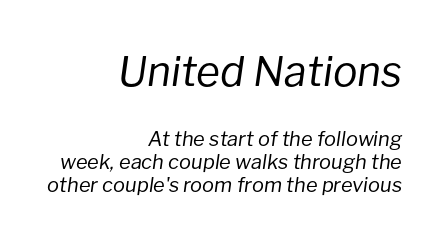
{"italic": "yes", "lean": "right", "slant_degrees": 8, "bold": "no", "weight": "regular", "width": "normal", "stroke_contrast": "low", "x_height": "medium", "monospaced": "no", "underline": "no", "align": "right", "line_spacing": "tight", "line_spacing_ratio": 1.15, "letter_spacing": "normal", "letter_spacing_em": 0.0, "larger_block": "first", "size_ratio": 2.05, "glyph_px": 41}
